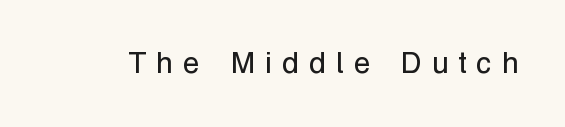
{"serif": "no", "italic": "no", "bold": "no", "weight": "regular", "width": "normal", "stroke_contrast": "low", "x_height": "medium", "monospaced": "no", "underline": "no", "letter_spacing": "wide", "letter_spacing_em": 0.33, "glyph_px": 30}
